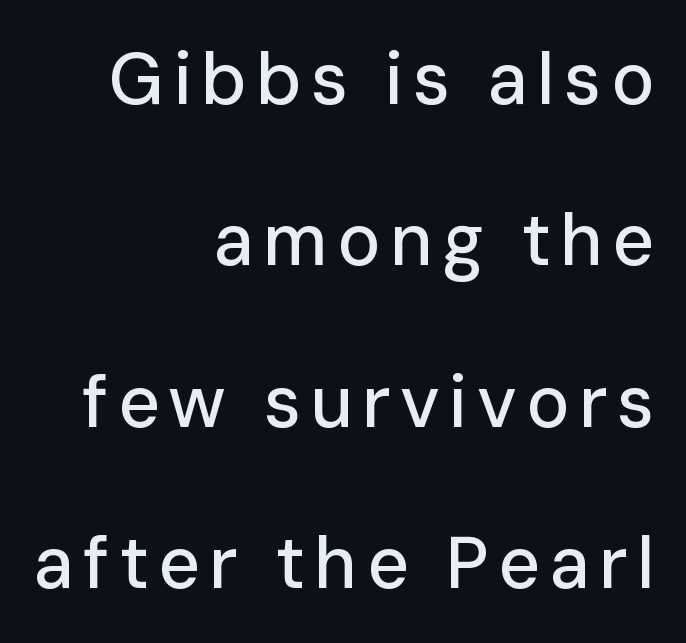
Q: Is the text italic (slanted)? A: No, it is upright.
Q: Is the typeface a serif or a sans-serif typeface? A: Sans-serif.
Q: Is the text underlined? A: No.
Q: How is the paragraph aligned? A: Right-aligned.
Q: Is the spacing between lines tight, normal or loose? A: Loose.
Q: Width (condensed, normal, or wide)? A: Normal.
Q: Stroke contrast? A: Low.
Q: x-height? A: Medium.
Q: Monospaced? A: No.
